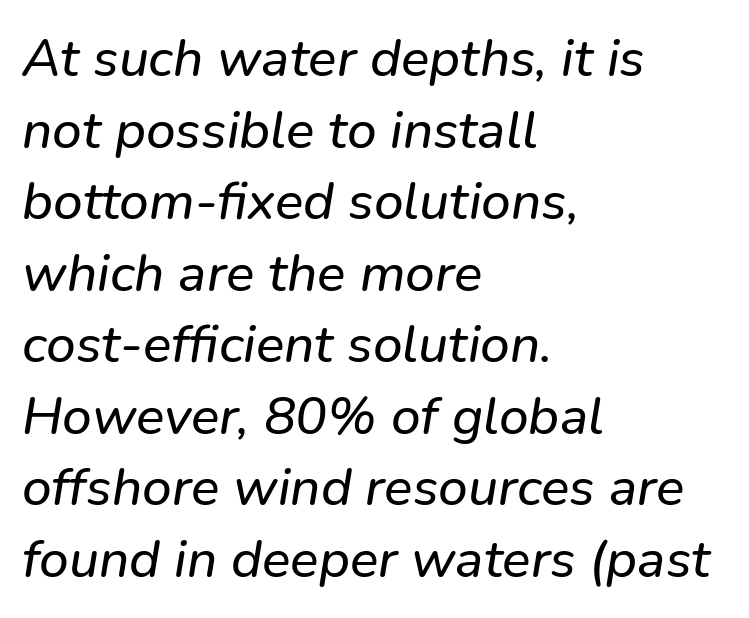
The type is set solid horizontally, with unmodified tracking. The font's italic variant was chosen for this text. A normal amount of white space separates one row of letters from the next. You could not count columns in this text — the font is proportionally spaced. The rendering anchors every line to the left-hand side. The specimen omits any rule beneath the text block's lines.
